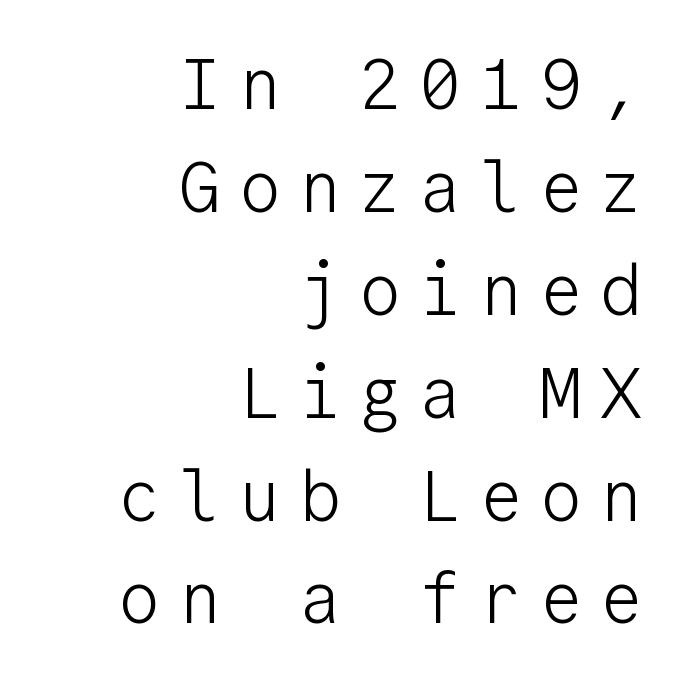
Q: Is the text bold? A: No.
Q: Is the text italic (slanted)? A: No, it is upright.
Q: Is the typeface a serif or a sans-serif typeface? A: Sans-serif.
Q: Is the text underlined? A: No.
Q: How is the paragraph aligned? A: Right-aligned.
Q: Is the spacing between letters normal or unusually wide? A: Unusually wide.
Q: Is the spacing between lines tight, normal or loose? A: Normal.
Q: Width (condensed, normal, or wide)? A: Normal.
Q: Stroke contrast? A: Low.
Q: x-height? A: Medium.
Q: Monospaced? A: Yes.
